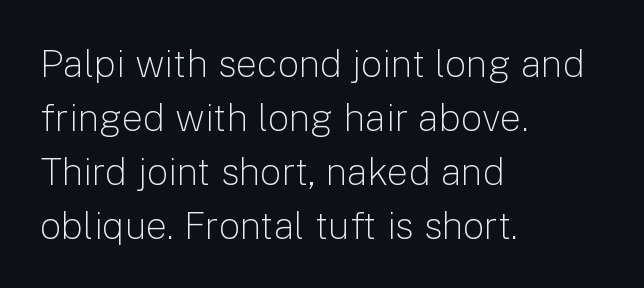
Q: Is the text bold? A: No.
Q: Is the text italic (slanted)? A: No, it is upright.
Q: Is the typeface a serif or a sans-serif typeface? A: Sans-serif.
Q: Is the text underlined? A: No.
Q: How is the paragraph aligned? A: Left-aligned.
Q: Is the spacing between letters normal or unusually wide? A: Normal.
Q: Is the spacing between lines tight, normal or loose? A: Normal.
Q: Width (condensed, normal, or wide)? A: Normal.
Q: Stroke contrast? A: Low.
Q: x-height? A: Medium.
Q: Monospaced? A: No.
